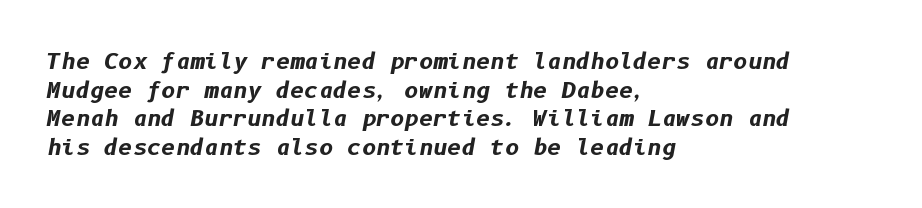
Each word holds together tightly as a unit, with standard inter-letter gaps. These lines stack with their left ends in a neat column. Caption: bold face, heavy strokes. Leading matches the norm, producing a regular column. The passage shown leans; its letterforms are oblique.
